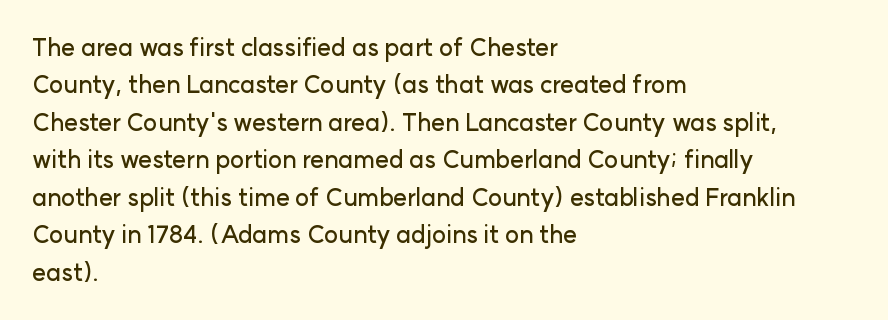
Quick note: interline space is typical. Ordinary non-slanted type is in use. The glyphs are unaccompanied by any horizontal stroke below them. The setting favours the left margin, as ordinary paragraphs usually do.
